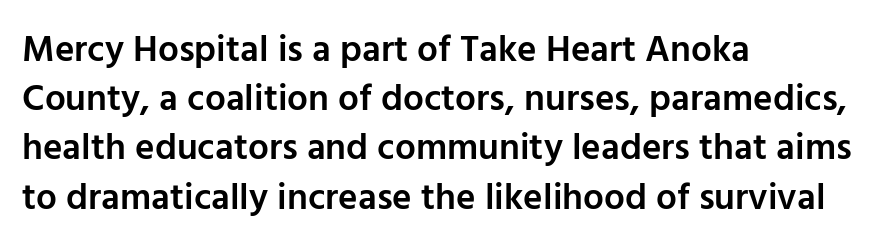
The image shows 37 px semibold sans-serif type, upright; set left-aligned, normal line spacing (1.33x), normal letter spacing, not underlined; low stroke contrast and a medium x-height.
